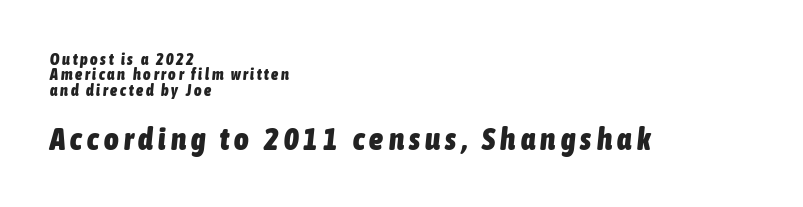
The image shows 31 px heavy, condensed type, italic (leaning right); set left-aligned, tight line spacing (0.96x), not underlined; the second (bottom) block is 1.94x larger; low stroke contrast and a medium x-height.
